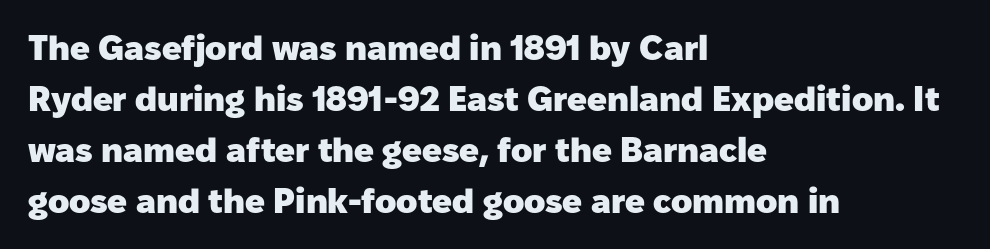
Q: Is the text bold? A: Yes.
Q: Is the text italic (slanted)? A: No, it is upright.
Q: Is the typeface a serif or a sans-serif typeface? A: Sans-serif.
Q: Is the text underlined? A: No.
Q: How is the paragraph aligned? A: Left-aligned.
Q: Is the spacing between letters normal or unusually wide? A: Normal.
Q: Is the spacing between lines tight, normal or loose? A: Normal.
Q: Width (condensed, normal, or wide)? A: Normal.
Q: Stroke contrast? A: Low.
Q: x-height? A: Medium.
Q: Monospaced? A: No.
